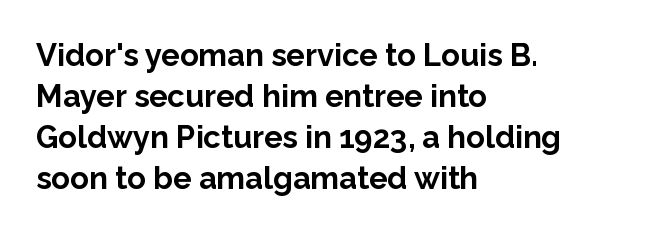
Q: Is the text bold? A: Yes.
Q: Is the text italic (slanted)? A: No, it is upright.
Q: Is the typeface a serif or a sans-serif typeface? A: Sans-serif.
Q: Is the text underlined? A: No.
Q: How is the paragraph aligned? A: Left-aligned.
Q: Is the spacing between letters normal or unusually wide? A: Normal.
Q: Is the spacing between lines tight, normal or loose? A: Normal.
Q: Width (condensed, normal, or wide)? A: Normal.
Q: Stroke contrast? A: Low.
Q: x-height? A: Medium.
Q: Monospaced? A: No.
